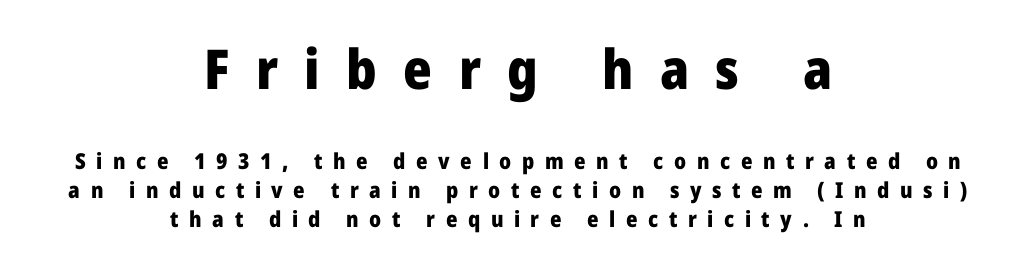
Q: Is the text bold? A: Yes.
Q: Is the text italic (slanted)? A: No, it is upright.
Q: Is the typeface a serif or a sans-serif typeface? A: Sans-serif.
Q: Is the text underlined? A: No.
Q: How is the paragraph aligned? A: Centered.
Q: Is the spacing between letters normal or unusually wide? A: Unusually wide.
Q: Is the spacing between lines tight, normal or loose? A: Normal.
Q: Which block of text is set in a larger size, the first (top) or the second (bottom)? A: The first (top) one.
Q: Width (condensed, normal, or wide)? A: Normal.
Q: Stroke contrast? A: Low.
Q: x-height? A: Medium.
Q: Monospaced? A: No.
